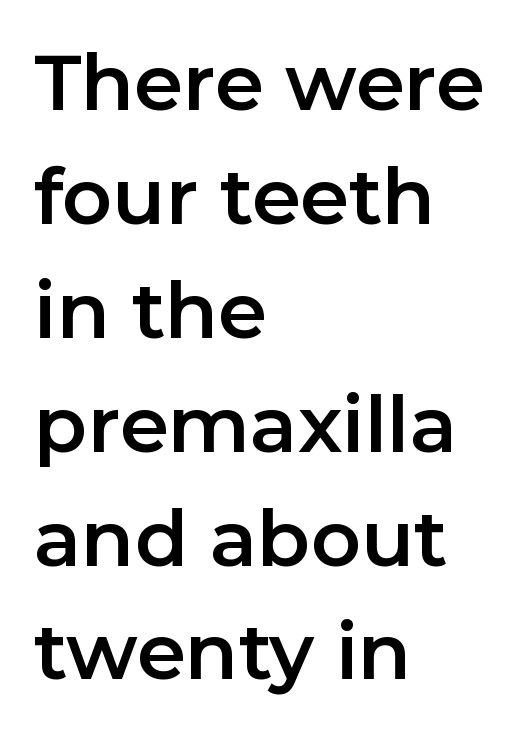
The image shows 78 px sans-serif type, upright; set left-aligned, normal line spacing (1.46x), normal letter spacing, not underlined; low stroke contrast and a medium x-height.
